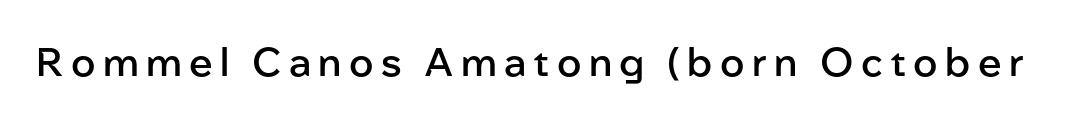
{"serif": "no", "italic": "no", "bold": "semi", "weight": "semibold", "width": "normal", "stroke_contrast": "low", "x_height": "medium", "monospaced": "no", "underline": "no", "glyph_px": 39}
